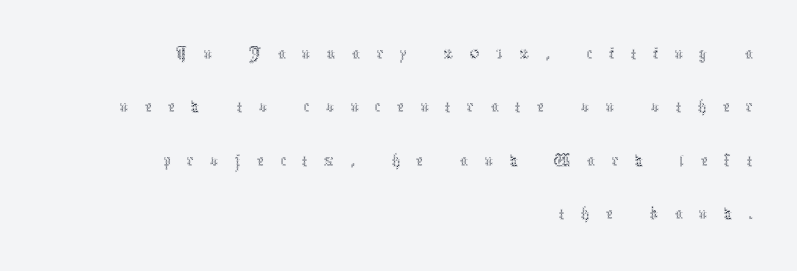
The image shows 39 px thin, condensed type, upright; set right-aligned, normal line spacing (1.37x), unusually wide letter spacing (+0.42 em), not underlined; a medium x-height.
